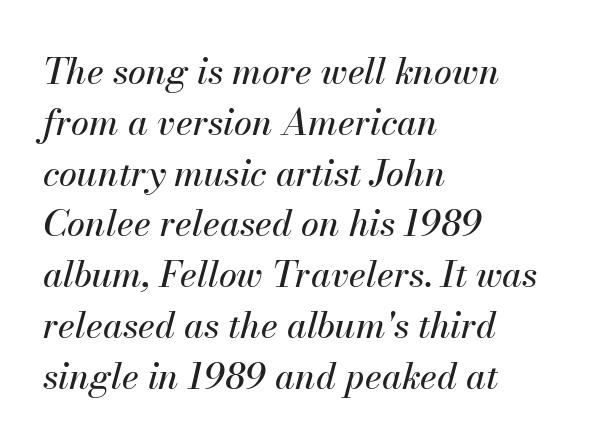
The image shows 36 px text type, italic (leaning right); set left-aligned, normal line spacing (1.41x), normal letter spacing, not underlined; medium stroke contrast and a small x-height.
